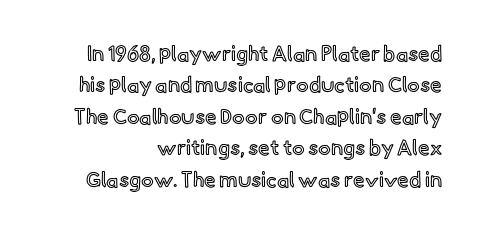
The image shows 21 px text type, upright; set normal line spacing (1.5x), normal letter spacing, not underlined.
